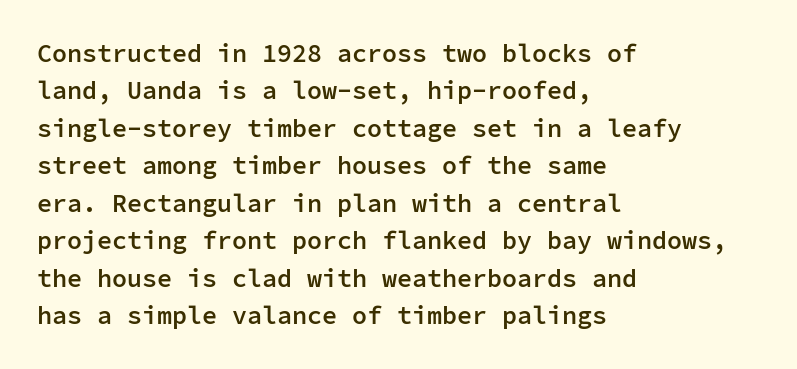
The image shows 25 px text type, upright; set left-aligned, normal line spacing (1.5x), normal letter spacing, not underlined.
